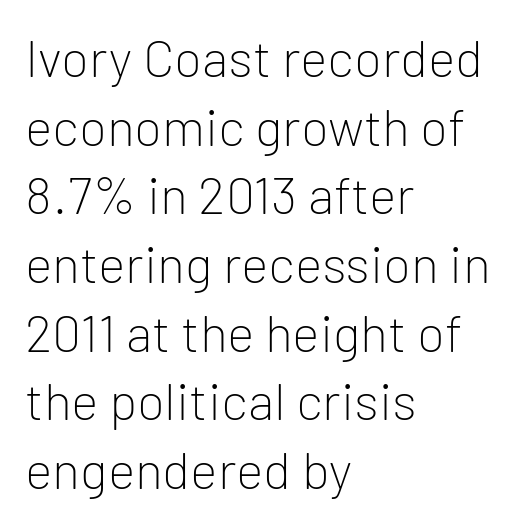
{"serif": "no", "italic": "no", "bold": "no", "weight": "light", "width": "normal", "stroke_contrast": "low", "x_height": "medium", "monospaced": "no", "underline": "no", "align": "left", "line_spacing": "normal", "line_spacing_ratio": 1.32, "letter_spacing": "normal", "letter_spacing_em": 0.0, "glyph_px": 52}
